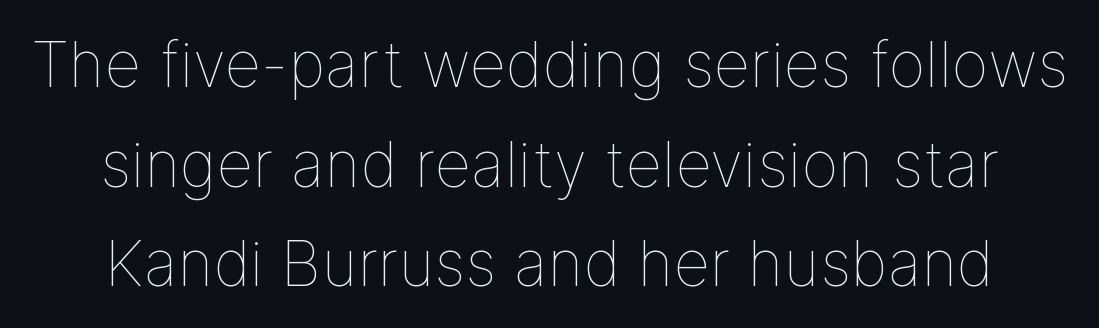
{"italic": "no", "bold": "no", "weight": "thin", "width": "normal", "stroke_contrast": "low", "x_height": "medium", "monospaced": "no", "underline": "no", "line_spacing": "normal", "line_spacing_ratio": 1.58, "letter_spacing": "normal", "letter_spacing_em": 0.0, "glyph_px": 63}
